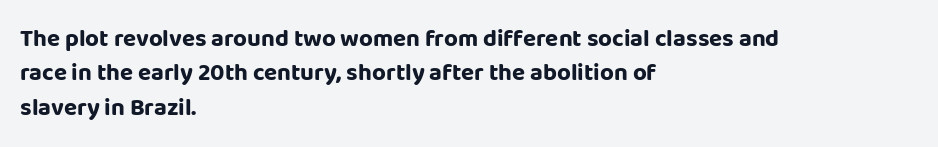
The image shows 24 px bold type, upright; set left-aligned, normal line spacing (1.43x), normal letter spacing, not underlined.
